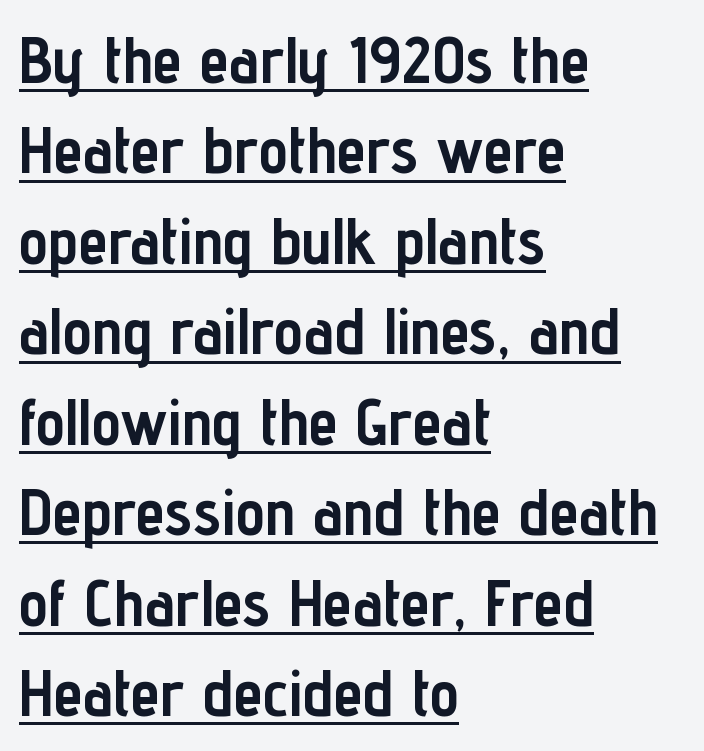
Default kerning and tracking; the words read as compact shapes. Observe the absence of serifs on each vertical stroke in this sample. Ordinary non-slanted type is in use. These characters rest on top of a visible drawn line. This rendering uses left alignment, leaving the right contour irregular. Character widths vary here, with narrow letters taking less room than wide ones.
